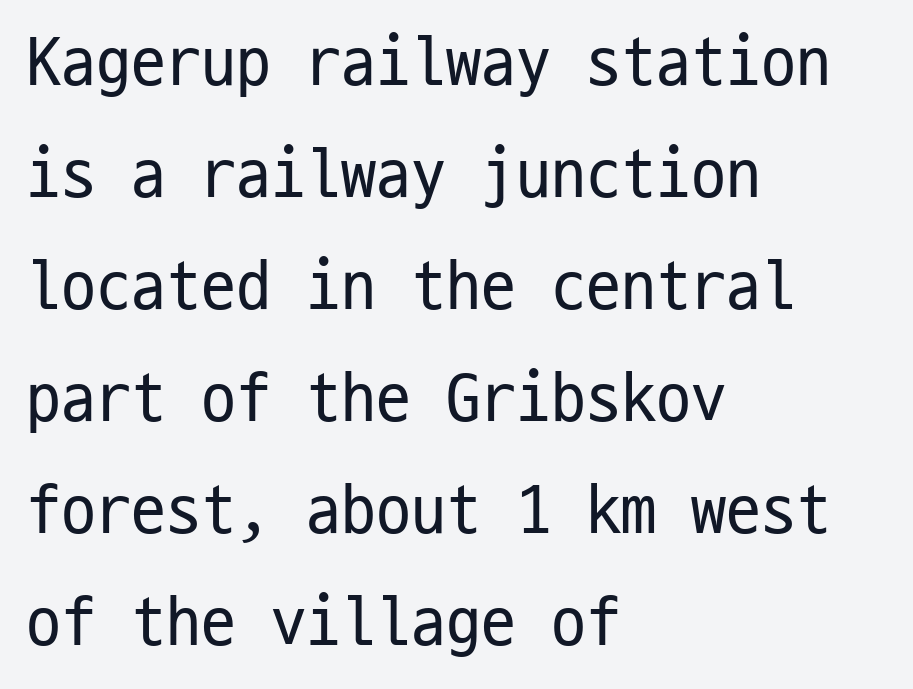
Monospaced: the letters line up in strict vertical columns. The letters carry no serifs — their stems end cleanly without finishing strokes. There is no visible air inserted between adjacent glyphs. All the whitespace from short lines collects on the right. The strokes carry an ordinary text weight at most.
